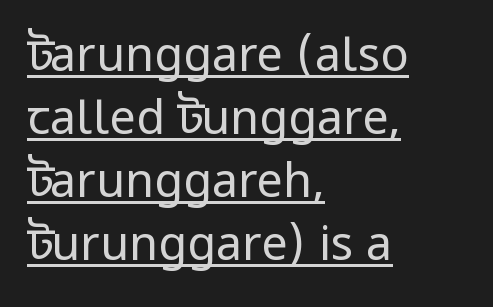
Q: Is the text bold? A: No.
Q: Is the text italic (slanted)? A: No, it is upright.
Q: Is the typeface a serif or a sans-serif typeface? A: Sans-serif.
Q: Is the text underlined? A: Yes.
Q: How is the paragraph aligned? A: Left-aligned.
Q: Is the spacing between letters normal or unusually wide? A: Normal.
Q: Is the spacing between lines tight, normal or loose? A: Normal.
Q: Width (condensed, normal, or wide)? A: Condensed.
Q: Stroke contrast? A: Low.
Q: x-height? A: Large.
Q: Monospaced? A: No.
